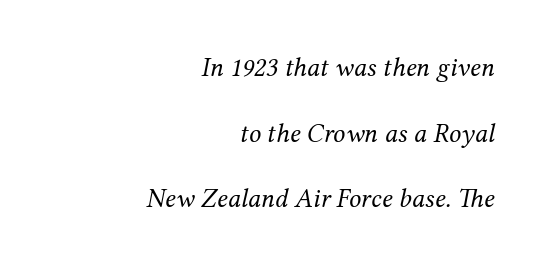
Typeset ragged left — the right edge is the straight one. Each word holds together tightly as a unit, with standard inter-letter gaps. Clear beneath every line of the passage. This sample uses an oblique cut, with every glyph tilted off the vertical.
